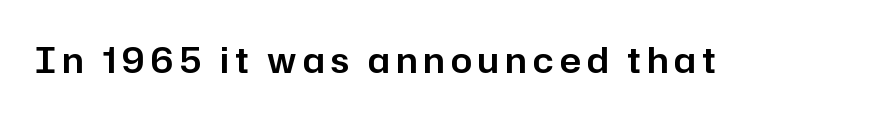
The image shows 34 px sans-serif type, upright; set not underlined; low stroke contrast and a medium x-height.
